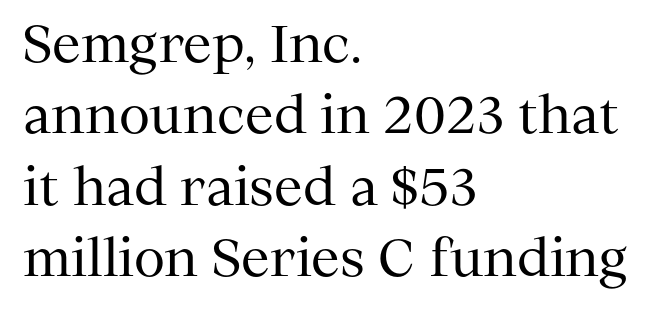
No extra tracking has been applied to these lines. Spacing verdict: proportional, widths tailored to each character. The passage is arranged the way most books set body copy — flush left. The designer left line spacing at the default.
